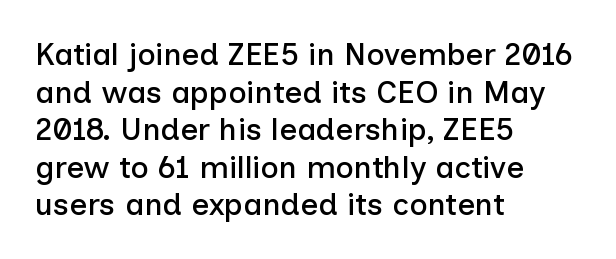
{"serif": "no", "italic": "no", "width": "normal", "stroke_contrast": "low", "x_height": "medium", "monospaced": "no", "underline": "no", "align": "left", "line_spacing_ratio": 1.21, "letter_spacing": "normal", "letter_spacing_em": 0.0, "glyph_px": 31}
